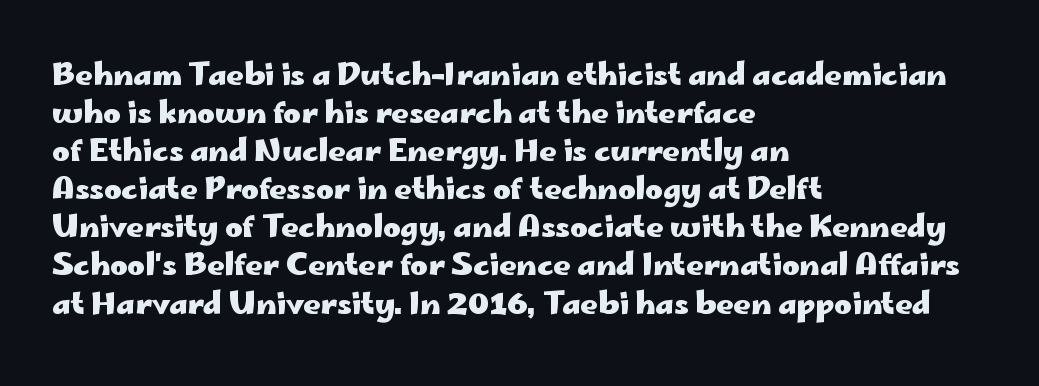
Horizontally, the lines are justified to the leading edge only. Clear beneath every line of the passage. The passage shown is typed in a proportional face where columns would drift. Rows of type keep a routine distance in the vertical direction. You'd pick this weight for a headline — it's a proper bold. No extra tracking has been applied to these lines.
